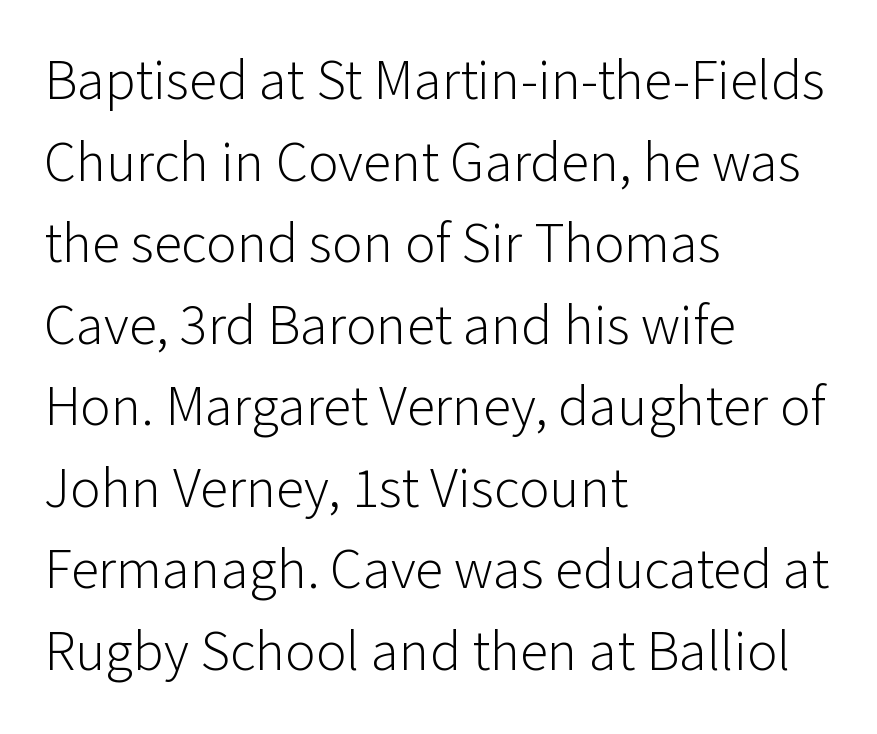
A typesetter would call this leading conventional body-copy spacing. Horizontally, the lines are justified to the leading edge only. The passage shown has conventional tracking throughout. Is this a fixed-width face? No — the glyphs have proportional, varying widths.
